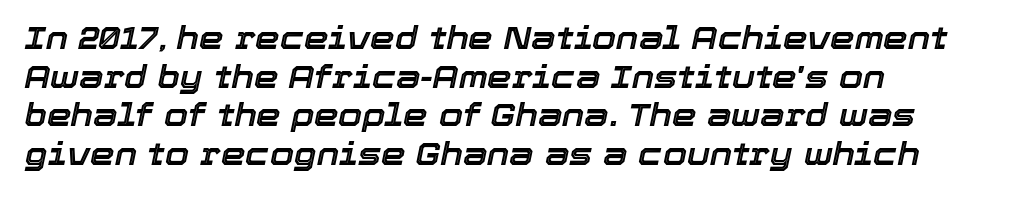
Posture: slanted. Each letter keeps its own natural width here, so spacing adapts to shape. Honestly, there is no underline to notice here at all. If you measured baseline to baseline, you'd find a middling distance. Standard letterfit; no display-style spreading of the glyphs.
